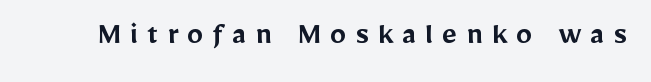
The image shows 33 px semibold sans-serif type, upright; set unusually wide letter spacing (+0.27 em), not underlined; low stroke contrast and a medium x-height.
